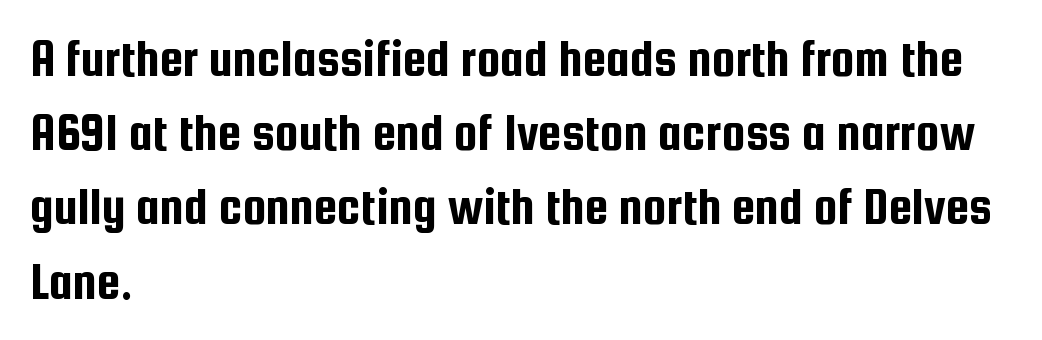
A typesetter would call this proportional, since set widths differ per character. Typographically, this falls in the sans-serif category. Students, note that the glyphs here touch the page at normal intervals. It's the straight-up-and-down kind of type. Whoever set this chose a conventional vertical rhythm.
